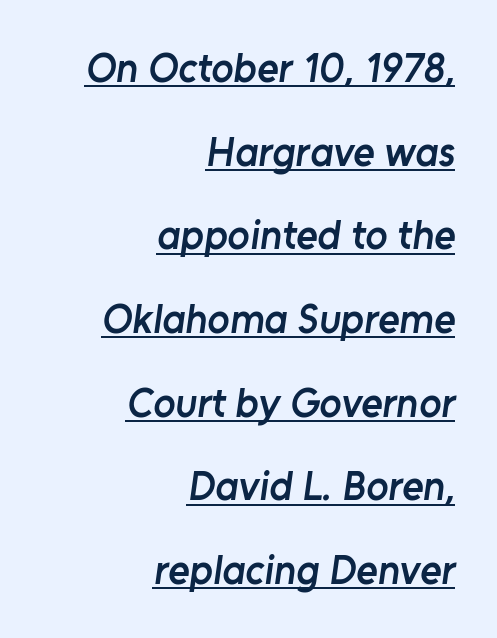
The image shows 41 px semibold sans-serif type; set right-aligned, loose line spacing (2.04x), normal letter spacing, underlined; low stroke contrast and a medium x-height.
